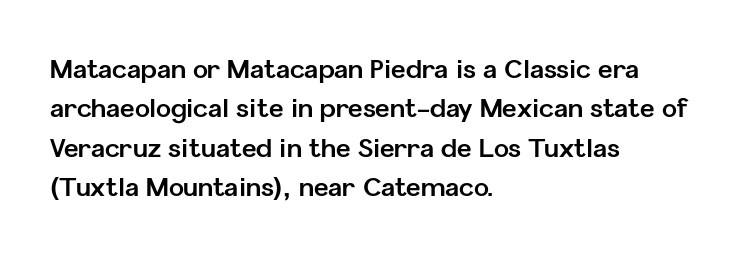
{"italic": "no", "bold": "yes", "underline": "no", "align": "left", "line_spacing": "normal", "line_spacing_ratio": 1.58, "letter_spacing": "normal", "letter_spacing_em": 0.0, "glyph_px": 25}
